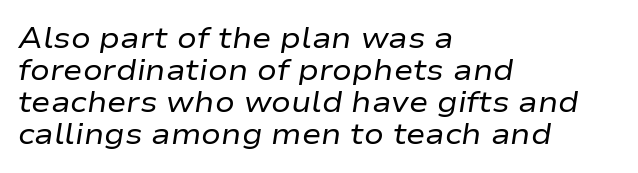
Q: Is the text bold? A: No.
Q: Is the text italic (slanted)? A: Yes, it leans right by about 9 degrees.
Q: Is the text underlined? A: No.
Q: How is the paragraph aligned? A: Left-aligned.
Q: Is the spacing between letters normal or unusually wide? A: Normal.
Q: Is the spacing between lines tight, normal or loose? A: Tight.
Q: Width (condensed, normal, or wide)? A: Wide.
Q: Stroke contrast? A: Low.
Q: x-height? A: Medium.
Q: Monospaced? A: No.
